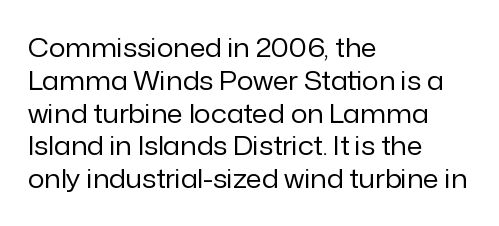
Q: Is the text bold? A: No.
Q: Is the text italic (slanted)? A: No, it is upright.
Q: Is the text underlined? A: No.
Q: How is the paragraph aligned? A: Left-aligned.
Q: Is the spacing between letters normal or unusually wide? A: Normal.
Q: Is the spacing between lines tight, normal or loose? A: Normal.
